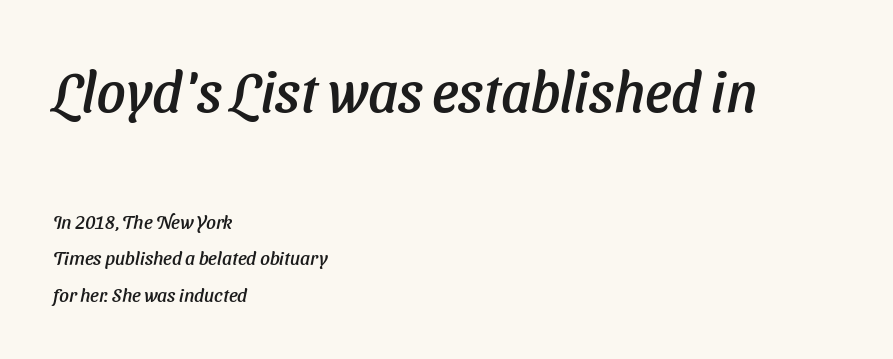
{"width": "normal", "stroke_contrast": "low", "x_height": "medium", "monospaced": "no", "underline": "no", "align": "left", "line_spacing": "loose", "line_spacing_ratio": 1.93, "letter_spacing": "normal", "letter_spacing_em": 0.0, "larger_block": "first", "size_ratio": 3.0, "glyph_px": 57}
